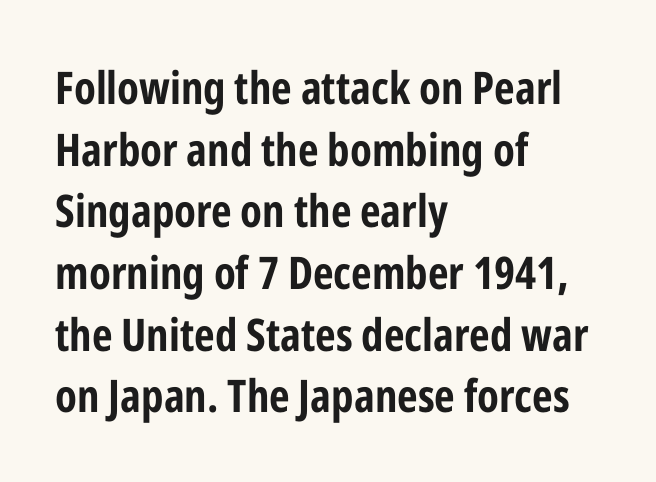
{"serif": "no", "italic": "no", "bold": "yes", "weight": "bold", "width": "condensed", "stroke_contrast": "low", "x_height": "medium", "monospaced": "no", "underline": "no", "align": "left", "line_spacing": "normal", "line_spacing_ratio": 1.37, "letter_spacing": "normal", "letter_spacing_em": 0.0, "glyph_px": 45}
